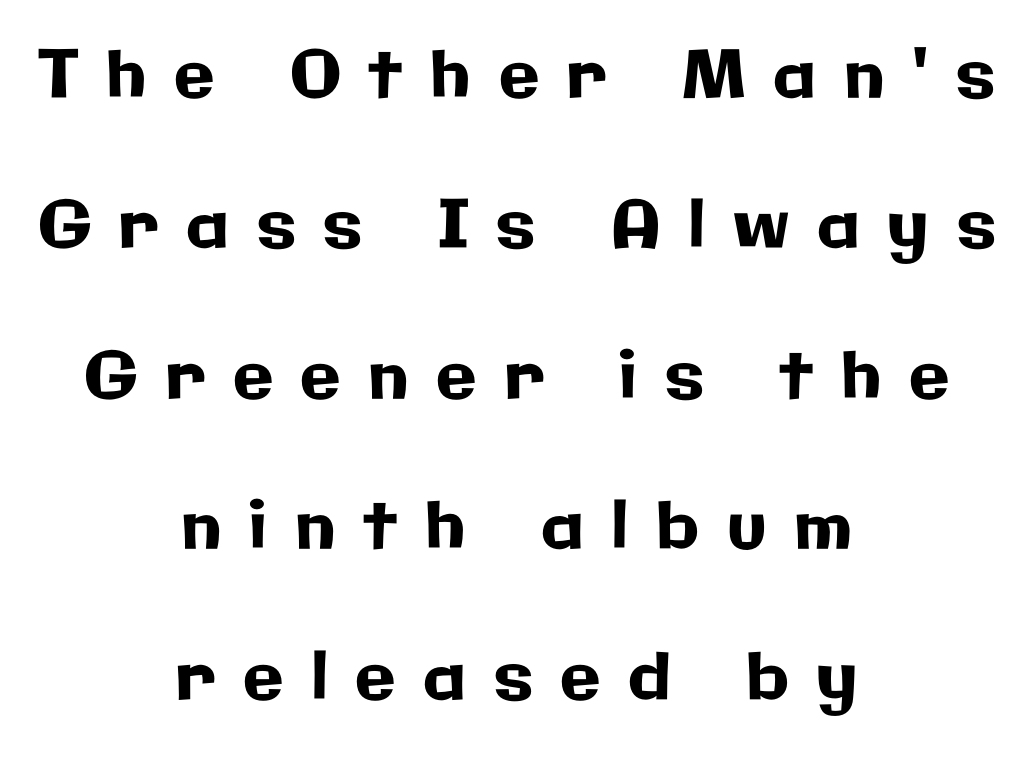
Q: Is the text italic (slanted)? A: No, it is upright.
Q: Is the typeface a serif or a sans-serif typeface? A: Sans-serif.
Q: Is the text underlined? A: No.
Q: How is the paragraph aligned? A: Centered.
Q: Is the spacing between letters normal or unusually wide? A: Unusually wide.
Q: Is the spacing between lines tight, normal or loose? A: Loose.
Q: Width (condensed, normal, or wide)? A: Normal.
Q: Stroke contrast? A: Low.
Q: x-height? A: Medium.
Q: Monospaced? A: No.
